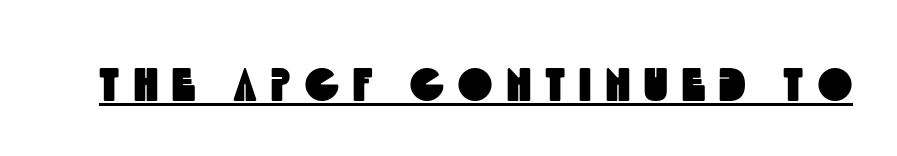
{"serif": "no", "width": "condensed", "x_height": "large", "monospaced": "no", "underline": "yes", "letter_spacing": "wide", "letter_spacing_em": 0.31, "glyph_px": 46}
